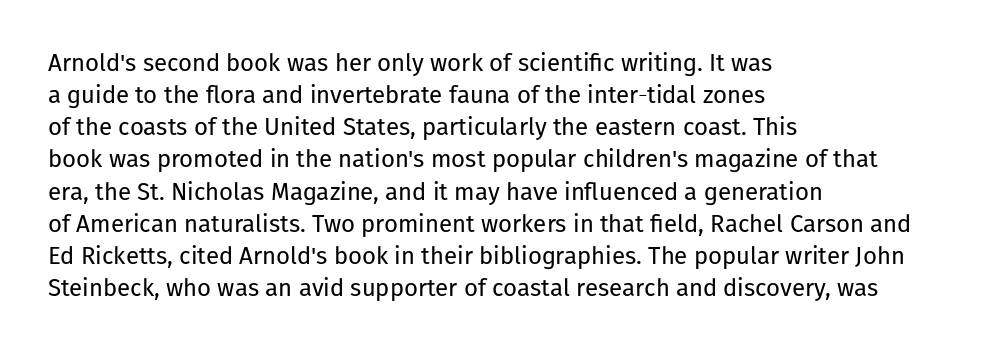
The strip under each line holds only bare page. You could call the tracking neutral — neither tight nor loose. Where is the straight margin? On the left. Upright lettering throughout. The weight tops out at a normal text grade.
